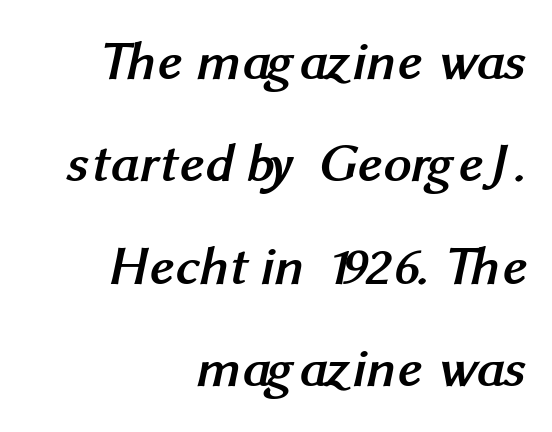
The image shows 55 px semibold sans-serif type; set right-aligned, line spacing 1.86x, normal letter spacing, not underlined; medium stroke contrast and a medium x-height.
